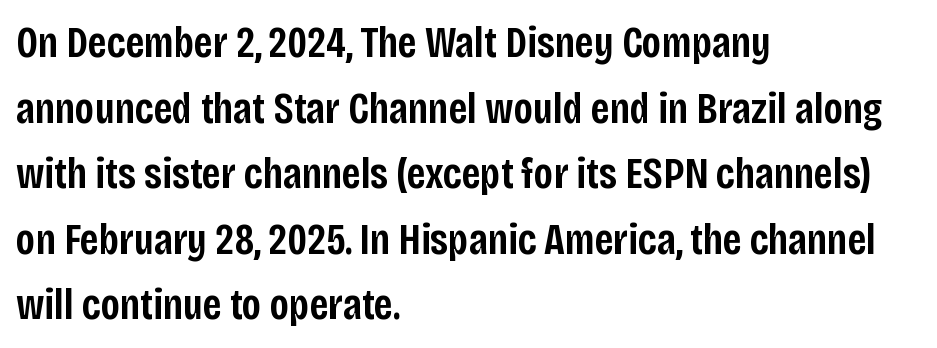
In terms of letterspacing, this is plain default setting. Rows of type keep a routine distance in the vertical direction. Does the type have serifs? No, each stem ends abruptly. Weight: semibold (demi).
